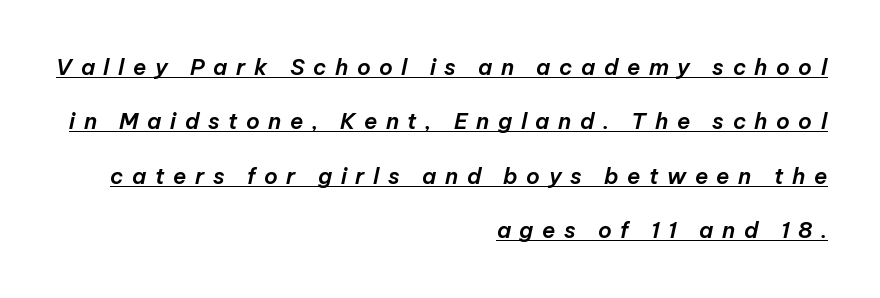
If you drew a ruler down the right edge, every line would touch it. Tracking here is generous; glyphs stand well apart from one another. Slanted lettering throughout. The typesetter has applied underlining to the passage shown.
